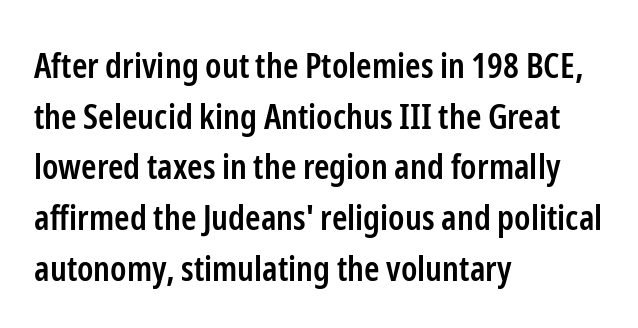
Letter spacing: default. Regular leading. This sample has the flowing, uneven cadence of proportional lettering. Weight check: semibold — heavier than regular, not quite bold. These lines stack with their left ends in a neat column. The strip under each line holds only bare page.
